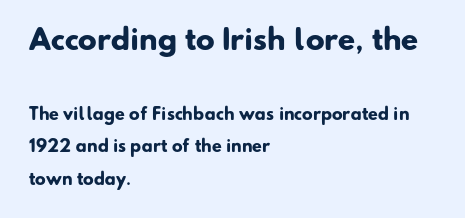
{"serif": "no", "bold": "yes", "weight": "heavy", "width": "normal", "stroke_contrast": "low", "x_height": "small", "monospaced": "no", "underline": "no", "align": "left", "line_spacing": "loose", "line_spacing_ratio": 2.02, "letter_spacing": "normal", "letter_spacing_em": 0.0, "larger_block": "first", "size_ratio": 1.75, "glyph_px": 28}
